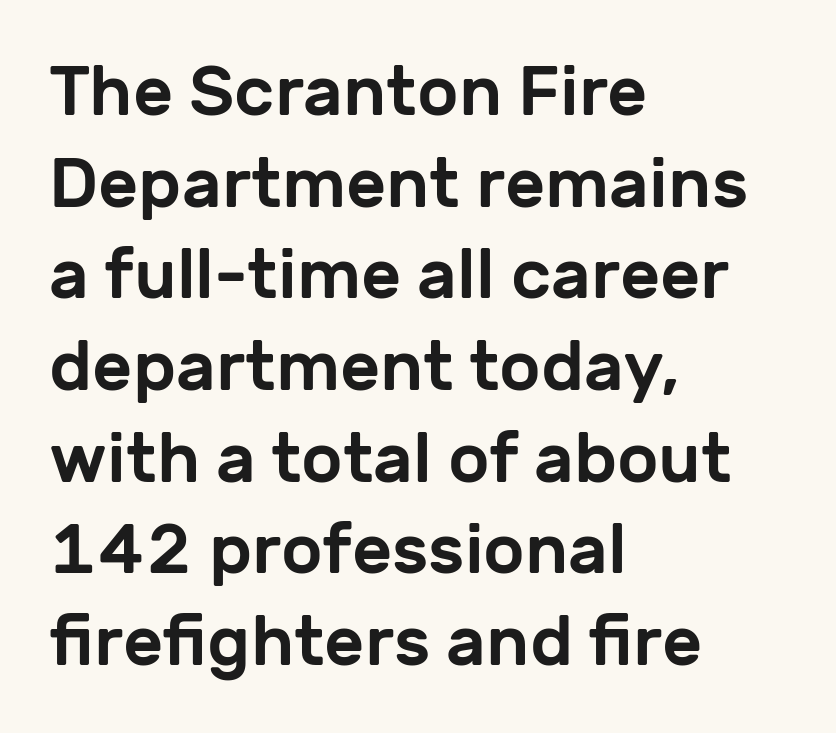
Q: Is the text italic (slanted)? A: No, it is upright.
Q: Is the typeface a serif or a sans-serif typeface? A: Sans-serif.
Q: Is the text underlined? A: No.
Q: How is the paragraph aligned? A: Left-aligned.
Q: Is the spacing between letters normal or unusually wide? A: Normal.
Q: Is the spacing between lines tight, normal or loose? A: Normal.
Q: Width (condensed, normal, or wide)? A: Normal.
Q: Stroke contrast? A: Low.
Q: x-height? A: Medium.
Q: Monospaced? A: No.
